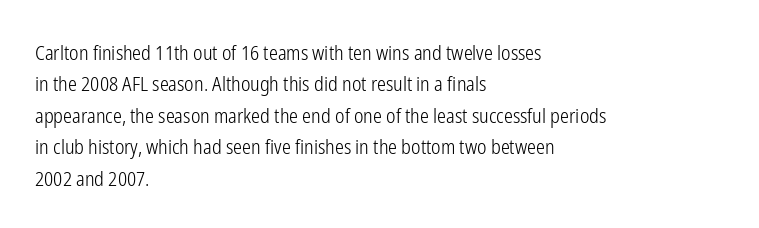
Line spacing here is normal. A typesetter would mark this as roman, not italic. The specimen omits any rule beneath the text block's lines. The rag falls on the right side of this text block. The characters are drawn with everyday or finer stroke widths.
